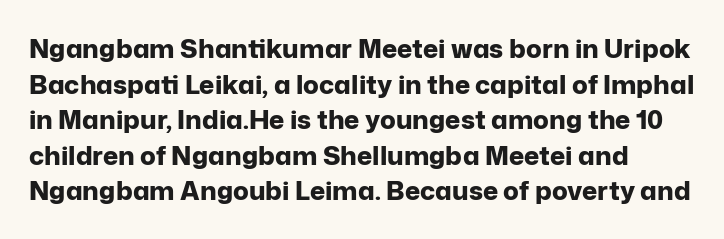
The typography opts for an upright posture over an oblique one. Does extra space separate the letters? No, they use regular spacing. Horizontal bands of white between lines are of average thickness. I'd describe the lettering as bold — thick and assertive. Check under the words: just untouched page.
